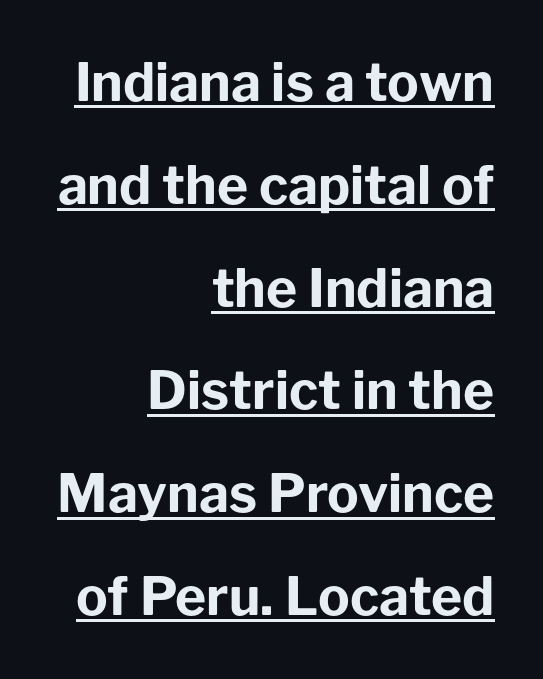
Line endings align vertically; line beginnings do not. Regarding leading, the lines here are spaced well apart. Here the glyphs are tracked normally, forming tight word shapes. This is roman type, the default non-slanted kind. The letters are bold, with thick, heavy strokes. Regarding serifs, this sample does without them.
